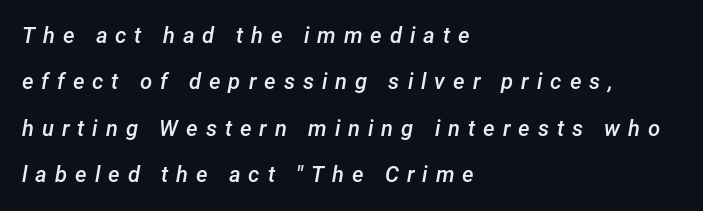
The ragged edge is on the right, which tells us the setting is flush left. Compared with an ordinary text face, these strokes are moderately heavier — a semibold. Look at the tracking — it's clearly loosened, letters drifting apart. The space directly below the letters is spotless. An italicized treatment has been applied to the whole sample.
